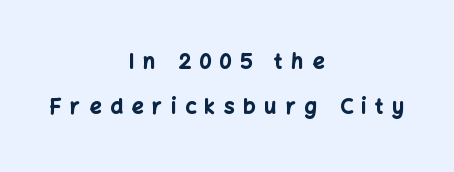
The space between consecutive lines is lavish. What stands out about the letter spacing? Its width — letters are far apart. The type sits square on the baseline with zero lean. A full-strength bold gives these letters their thick strokes. The rag falls on both sides of this text block equally.
